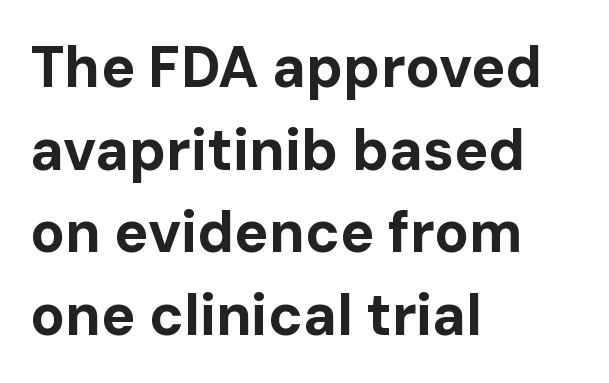
{"serif": "no", "italic": "no", "bold": "yes", "weight": "bold", "width": "normal", "stroke_contrast": "low", "x_height": "medium", "monospaced": "no", "underline": "no", "align": "left", "line_spacing": "normal", "line_spacing_ratio": 1.45, "letter_spacing": "normal", "letter_spacing_em": 0.0, "glyph_px": 57}
